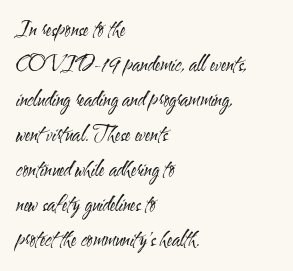
The image shows 20 px text type; set left-aligned, line spacing 1.75x, normal letter spacing, not underlined.
